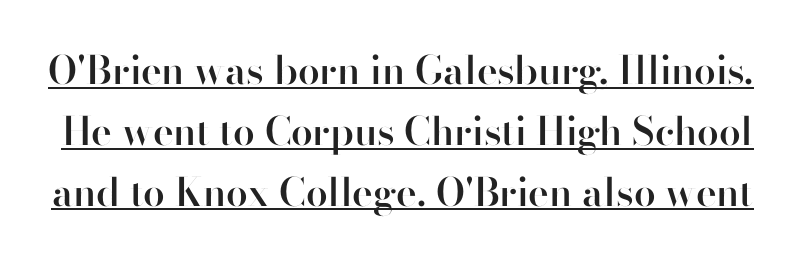
Q: Is the text bold? A: Semi-bold.
Q: Is the text italic (slanted)? A: No, it is upright.
Q: Is the typeface a serif or a sans-serif typeface? A: Sans-serif.
Q: Is the text underlined? A: Yes.
Q: Is the spacing between letters normal or unusually wide? A: Normal.
Q: Is the spacing between lines tight, normal or loose? A: Normal.
Q: Width (condensed, normal, or wide)? A: Normal.
Q: Stroke contrast? A: High.
Q: x-height? A: Small.
Q: Monospaced? A: No.
